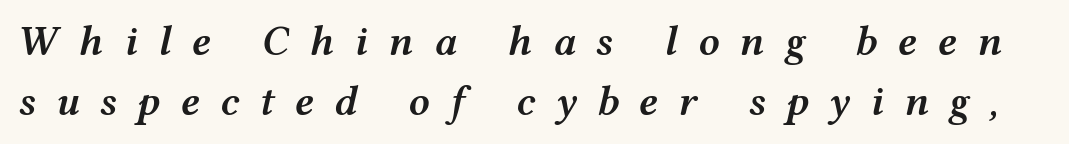
{"italic": "yes", "lean": "right", "slant_degrees": 12, "bold": "semi", "weight": "semibold", "width": "wide", "stroke_contrast": "medium", "x_height": "medium", "monospaced": "no", "underline": "no", "line_spacing": "normal", "line_spacing_ratio": 1.44, "letter_spacing": "wide", "letter_spacing_em": 0.48, "glyph_px": 42}
